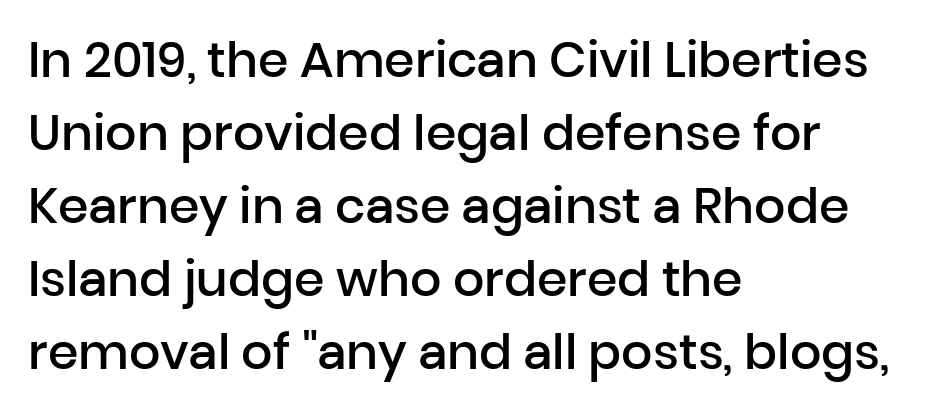
The image shows 49 px semibold sans-serif type, upright; set left-aligned, normal line spacing (1.49x), normal letter spacing, not underlined; low stroke contrast and a medium x-height.
